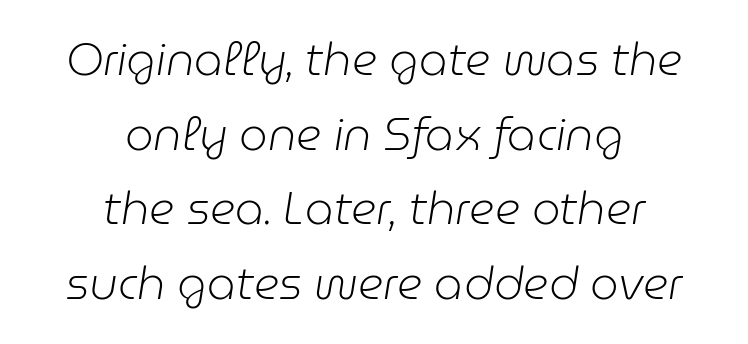
The image shows 45 px light type, italic (leaning right); set centered, normal line spacing (1.66x), normal letter spacing, not underlined; low stroke contrast and a medium x-height.
